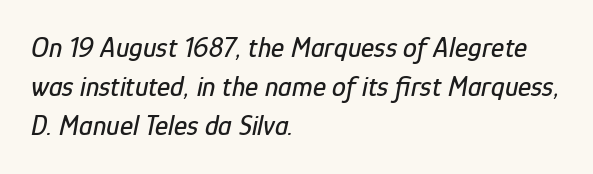
The image shows 28 px condensed type, italic (leaning right); set left-aligned, normal line spacing (1.4x), normal letter spacing, not underlined; low stroke contrast and a medium x-height.
